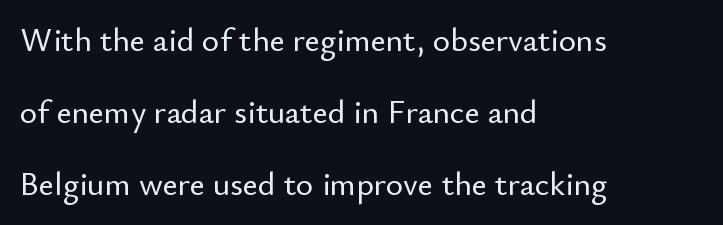
Q: Is the text italic (slanted)? A: No, it is upright.
Q: Is the typeface a serif or a sans-serif typeface? A: Sans-serif.
Q: Is the text underlined? A: No.
Q: How is the paragraph aligned? A: Left-aligned.
Q: Is the spacing between letters normal or unusually wide? A: Normal.
Q: Is the spacing between lines tight, normal or loose? A: Loose.
Q: Width (condensed, normal, or wide)? A: Normal.
Q: Stroke contrast? A: Low.
Q: x-height? A: Small.
Q: Monospaced? A: No.
